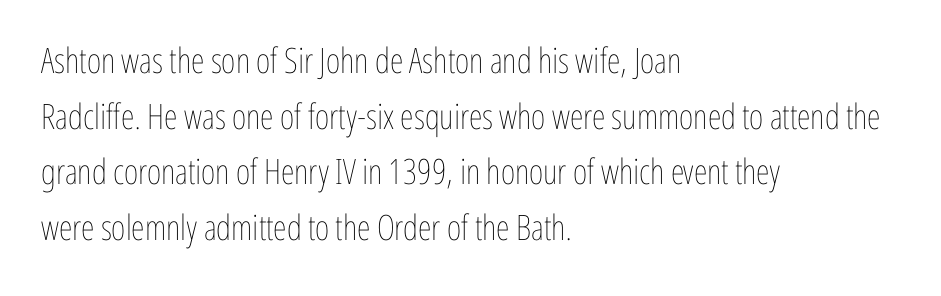
Q: Is the text bold? A: No.
Q: Is the text italic (slanted)? A: No, it is upright.
Q: Is the text underlined? A: No.
Q: How is the paragraph aligned? A: Left-aligned.
Q: Is the spacing between letters normal or unusually wide? A: Normal.
Q: Is the spacing between lines tight, normal or loose? A: Normal.
Q: Width (condensed, normal, or wide)? A: Condensed.
Q: Stroke contrast? A: Low.
Q: x-height? A: Medium.
Q: Monospaced? A: No.
